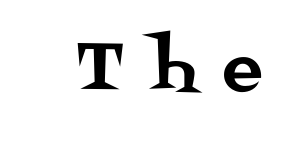
In terms of posture, this sample is upright. Honestly, the letter spacing is so wide it's the main thing you notice. The rendering uses natural spacing where letterforms have individual widths. Are there feet on the stems? There are — it's a serif.
